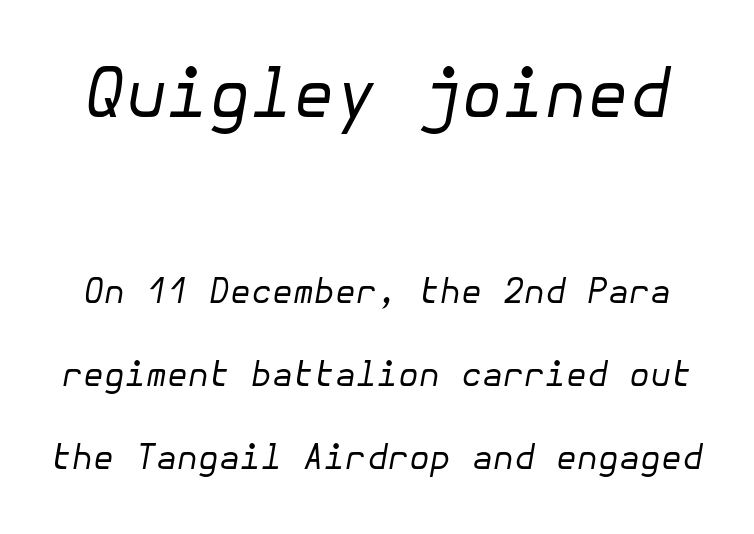
The image shows 68 px regular-weight type, italic (leaning right); set loose line spacing (2.44x), normal letter spacing, not underlined; the first (top) block is 2.0x larger; low stroke contrast and a medium x-height.
